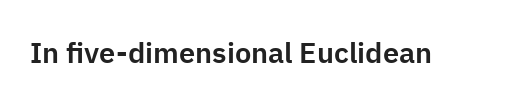
The image shows 29 px sans-serif type, upright; set normal letter spacing, not underlined; low stroke contrast and a medium x-height.
